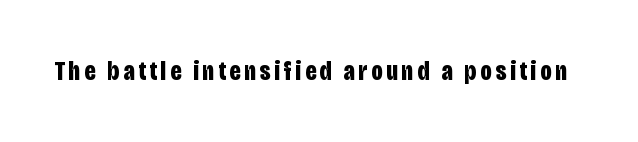
{"italic": "no", "bold": "yes", "underline": "no", "glyph_px": 27}
